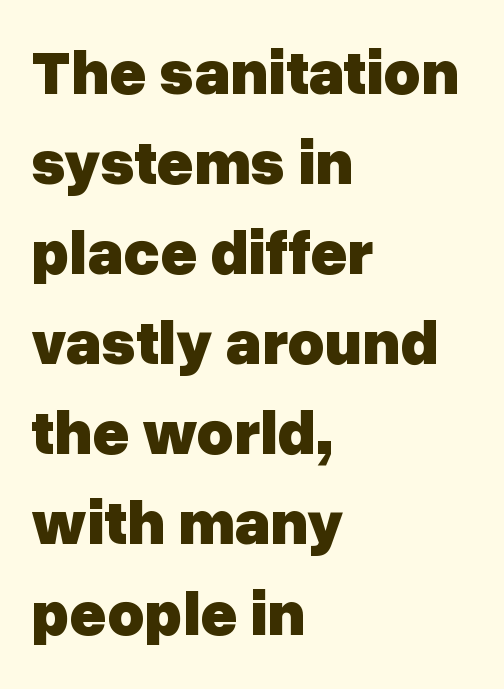
The image shows 63 px heavy sans-serif type, upright; set left-aligned, normal line spacing (1.43x), normal letter spacing, not underlined; low stroke contrast and a medium x-height.
